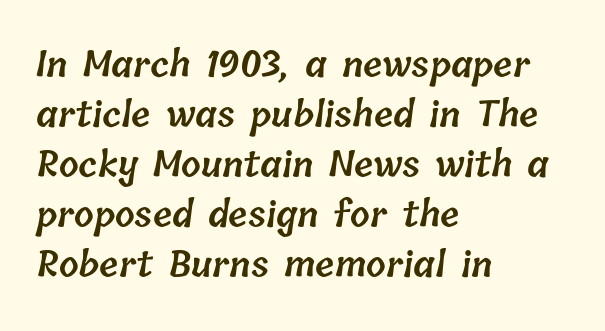
The image shows 35 px semibold type; set left-aligned, normal line spacing (1.43x), normal letter spacing, not underlined; low stroke contrast and a medium x-height.
